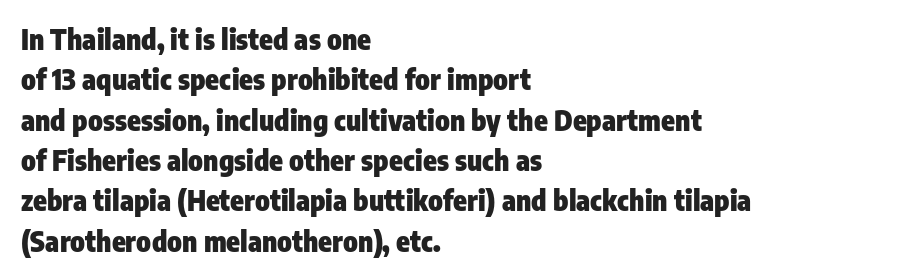
Q: Is the text bold? A: Yes.
Q: Is the text italic (slanted)? A: No, it is upright.
Q: Is the typeface a serif or a sans-serif typeface? A: Sans-serif.
Q: Is the text underlined? A: No.
Q: How is the paragraph aligned? A: Left-aligned.
Q: Is the spacing between letters normal or unusually wide? A: Normal.
Q: Is the spacing between lines tight, normal or loose? A: Normal.
Q: Width (condensed, normal, or wide)? A: Condensed.
Q: Stroke contrast? A: Low.
Q: x-height? A: Medium.
Q: Monospaced? A: No.
